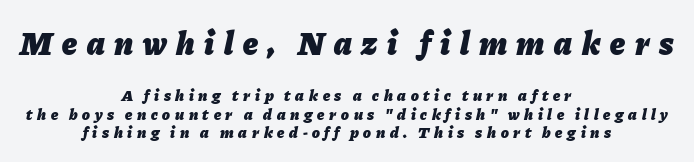
Q: Is the text bold? A: Yes.
Q: Is the text italic (slanted)? A: Yes, it leans right by about 11 degrees.
Q: Is the text underlined? A: No.
Q: How is the paragraph aligned? A: Centered.
Q: Is the spacing between letters normal or unusually wide? A: Unusually wide.
Q: Which block of text is set in a larger size, the first (top) or the second (bottom)? A: The first (top) one.
Q: Width (condensed, normal, or wide)? A: Normal.
Q: Stroke contrast? A: Low.
Q: x-height? A: Medium.
Q: Monospaced? A: No.
